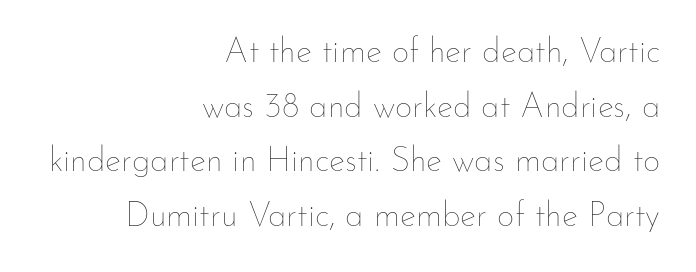
Q: Is the text bold? A: No.
Q: Is the text italic (slanted)? A: No, it is upright.
Q: Is the text underlined? A: No.
Q: How is the paragraph aligned? A: Right-aligned.
Q: Is the spacing between letters normal or unusually wide? A: Normal.
Q: Is the spacing between lines tight, normal or loose? A: Normal.
Q: Width (condensed, normal, or wide)? A: Normal.
Q: Stroke contrast? A: Low.
Q: x-height? A: Small.
Q: Monospaced? A: No.
